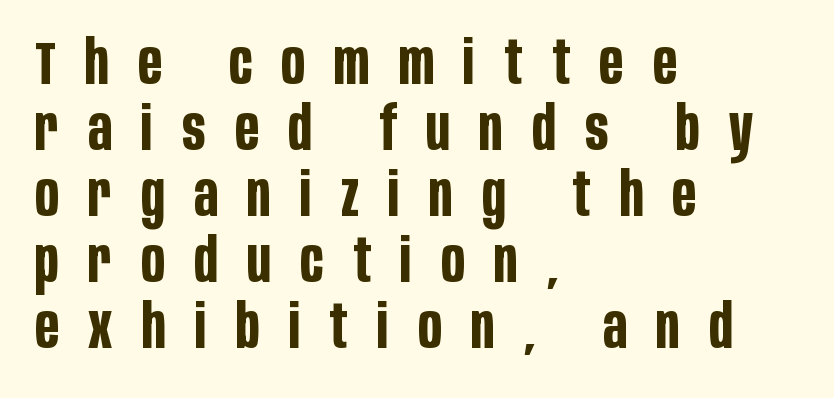
Note the varied advance widths — an 'i' is clearly narrower than an 'm'. Short note: letters widely spaced. Tightly led — the rows are bunched. The lettering stays uniformly vertical, giving the passage a roman look. In CSS terms this would be text-align: left. Look at the bottom of the vertical strokes: they stop flat, with no serifs.
